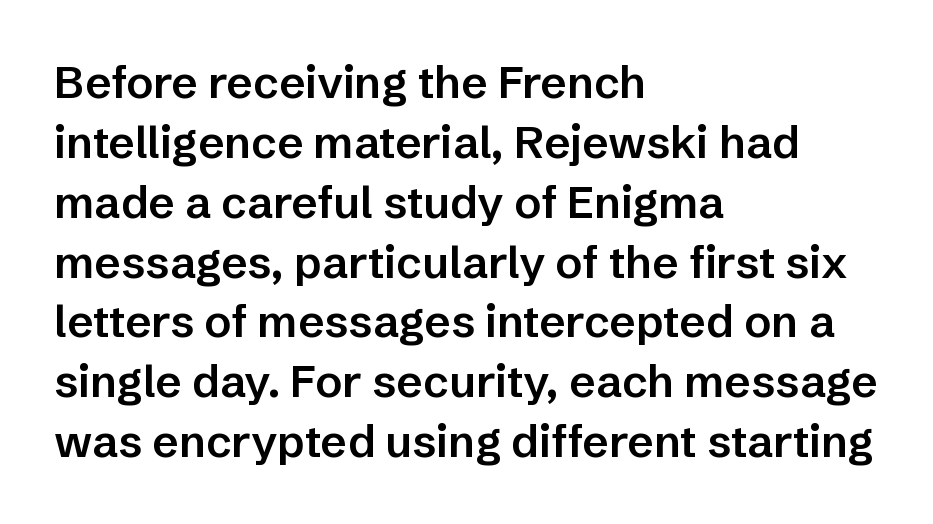
Firm but not heavy-handed strokes: this text is semibold. Left-aligned paragraph, ragged on the right. Rule under the text: the space is simply empty. Vertical spacing — default. What kind of face is this? One without serifs — a sans.
